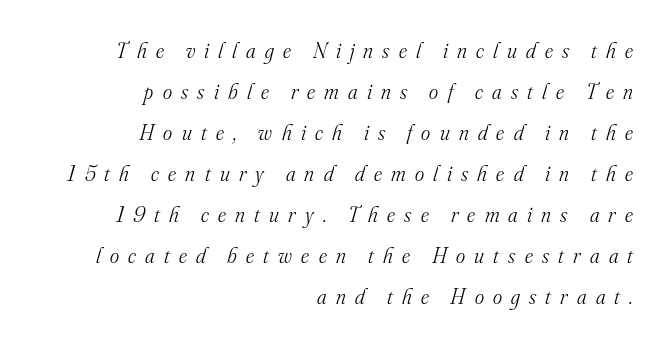
{"italic": "yes", "lean": "right", "slant_degrees": 16, "bold": "no", "underline": "no", "align": "right", "line_spacing_ratio": 1.86, "letter_spacing": "wide", "letter_spacing_em": 0.42, "glyph_px": 22}
